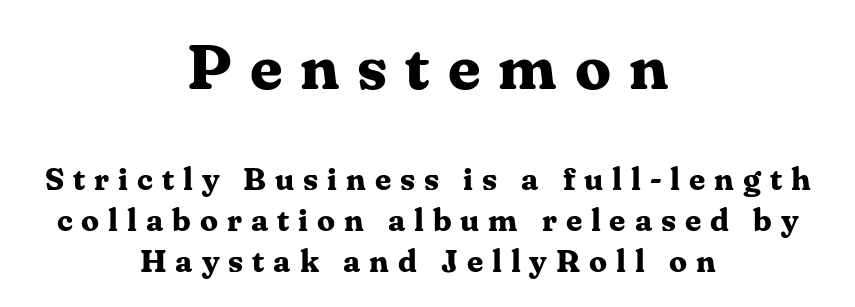
The image shows 64 px bold serif type, upright; set centered, normal line spacing (1.27x), unusually wide letter spacing (+0.28 em), not underlined; the first (top) block is 2.0x larger; medium stroke contrast and a medium x-height.
